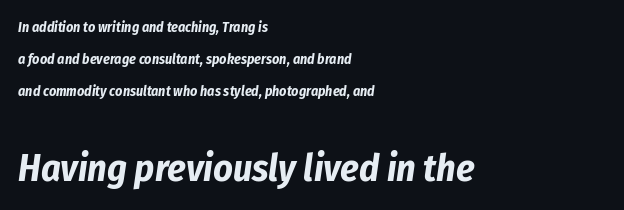
Spacing between characters is what you'd get straight out of the box. Here the designer chose a conventional face with non-uniform glyph widths. Underlining? Definitely not there. This block would shrink considerably if given ordinary leading; it's expanded now. Notice how the passage keeps a crisp vertical edge on the left only. Tall strokes in this sample are angled rather than plumb.
